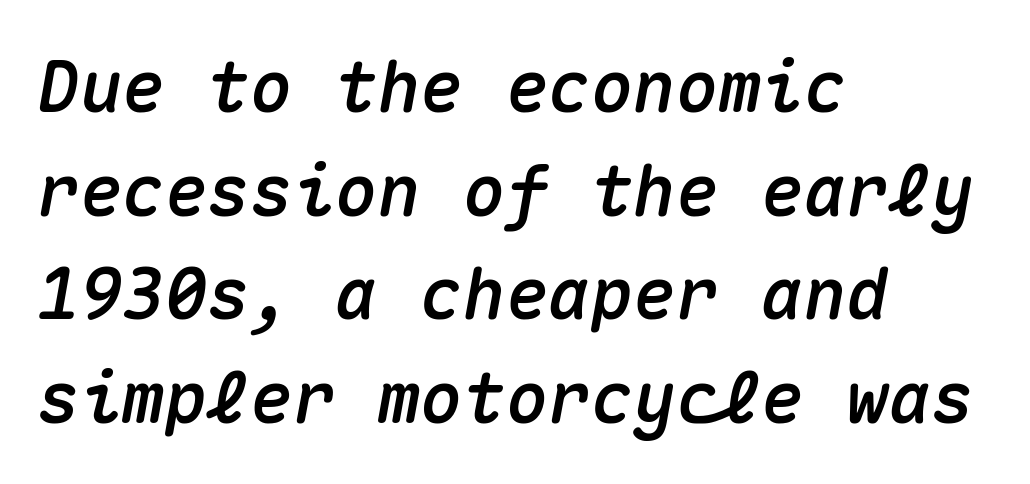
The image shows 71 px text type, italic (leaning right), monospaced; set left-aligned, normal line spacing (1.46x), normal letter spacing, not underlined; medium stroke contrast and a medium x-height.
